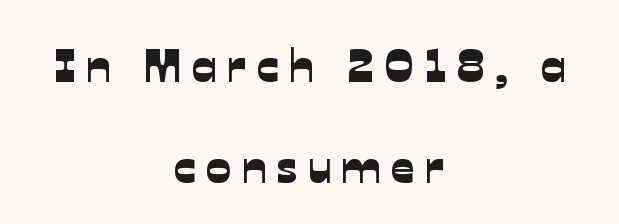
The baseline area is clear. The leading is generous, giving the passage an open texture. Horizontally, the lines are justified to the midpoint only. Students, note that the glyphs here are deliberately spaced far apart. Varying glyph widths throughout — classic text-font behaviour. The text was rendered using a sans face with plain stroke endings.
